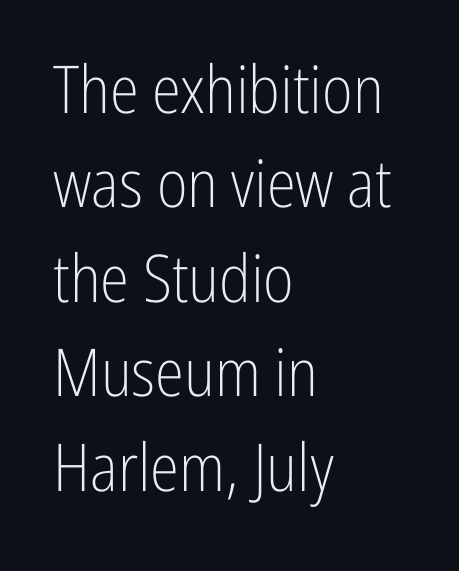
The image shows 66 px light, condensed sans-serif type, upright; set left-aligned, normal line spacing (1.43x), normal letter spacing, not underlined; low stroke contrast and a medium x-height.
